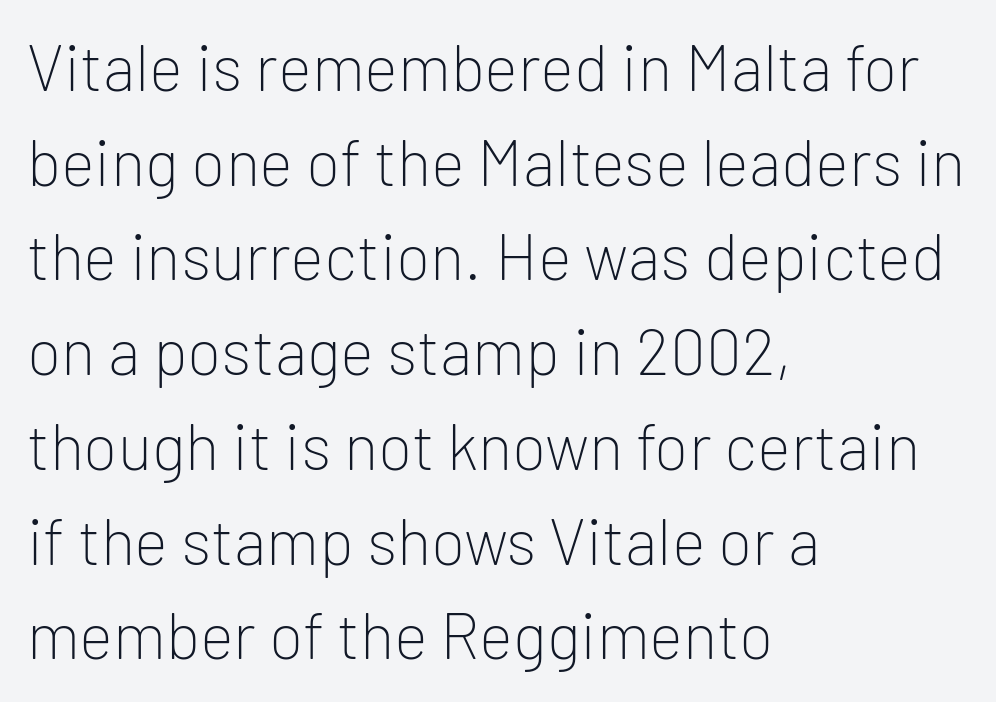
{"serif": "no", "italic": "no", "bold": "no", "weight": "light", "width": "normal", "stroke_contrast": "low", "x_height": "medium", "monospaced": "no", "underline": "no", "align": "left", "line_spacing": "normal", "line_spacing_ratio": 1.48, "letter_spacing": "normal", "letter_spacing_em": 0.0, "glyph_px": 64}
